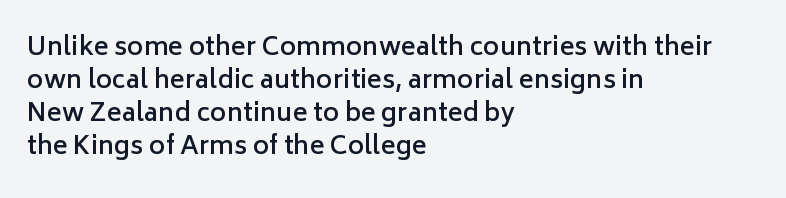
{"italic": "no", "bold": "semi", "underline": "no", "align": "left", "line_spacing": "normal", "line_spacing_ratio": 1.32, "letter_spacing": "normal", "letter_spacing_em": 0.0, "glyph_px": 25}
